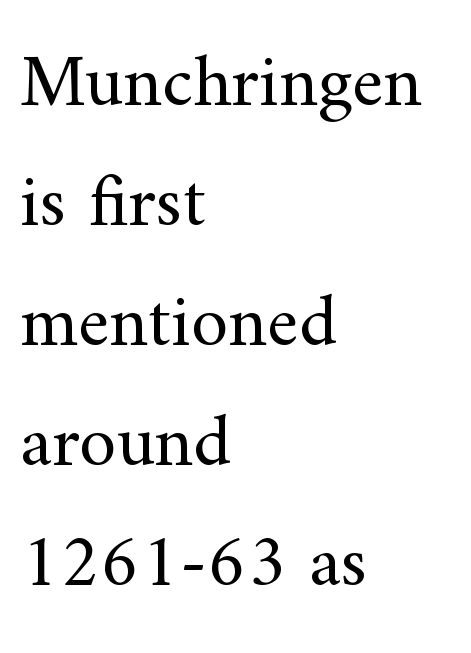
The image shows 75 px regular-weight serif type, upright; set left-aligned, normal line spacing (1.6x), normal letter spacing, not underlined; medium stroke contrast and a small x-height.
